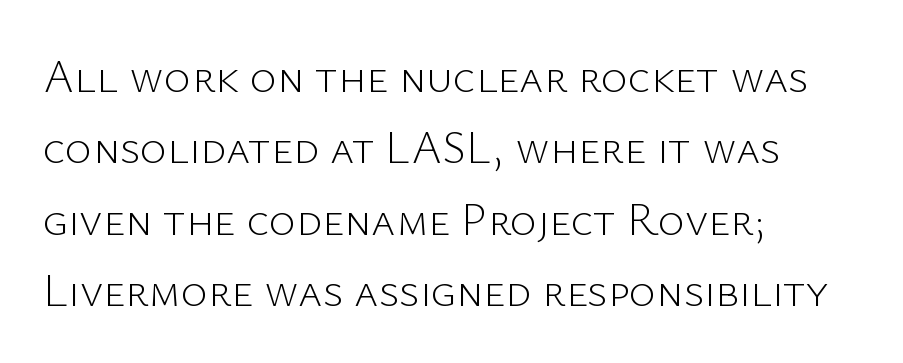
{"serif": "no", "italic": "no", "bold": "no", "weight": "light", "width": "normal", "stroke_contrast": "low", "x_height": "medium", "monospaced": "no", "underline": "no", "align": "left", "line_spacing": "normal", "line_spacing_ratio": 1.55, "letter_spacing": "normal", "letter_spacing_em": 0.0, "glyph_px": 46}
